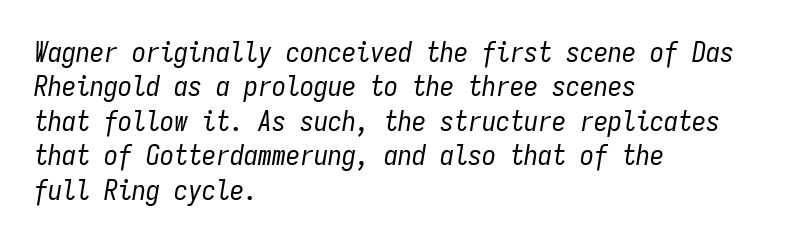
{"italic": "yes", "lean": "right", "slant_degrees": 9, "bold": "no", "weight": "regular", "width": "condensed", "stroke_contrast": "low", "x_height": "medium", "monospaced": "yes", "underline": "no", "align": "left", "line_spacing_ratio": 1.23, "letter_spacing": "normal", "letter_spacing_em": 0.0, "glyph_px": 28}
